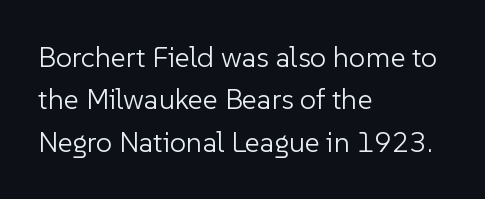
These glyphs show unthickened strokes, regular width or finer. Note the varied advance widths — an 'i' is clearly narrower than an 'm'. In terms of letterspacing, this is plain default setting. When letters stand straight like this, we call the style roman or upright. These lines are set flush left with a ragged right edge.
